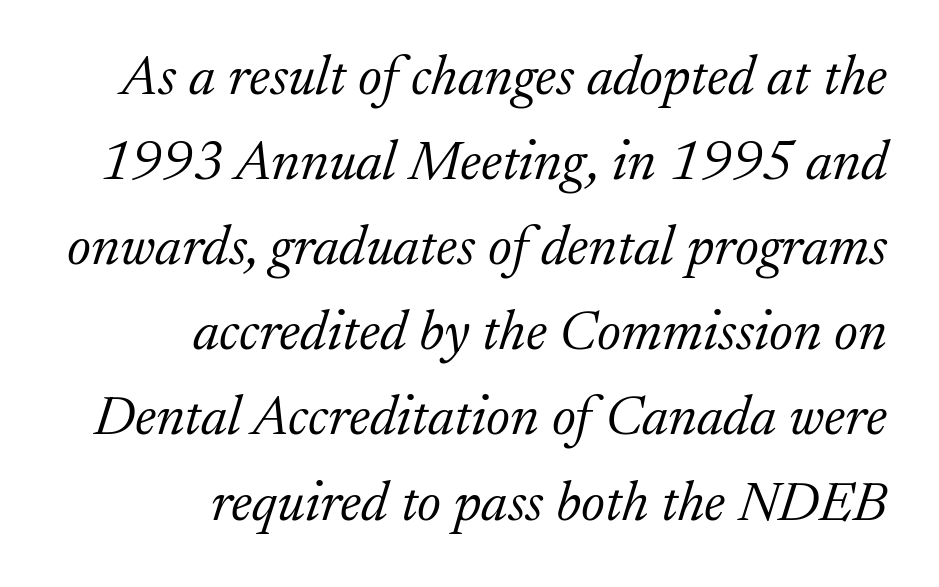
The image shows 56 px light serif type, italic (leaning right); set right-aligned, normal line spacing (1.52x), normal letter spacing, not underlined; low stroke contrast and a medium x-height.
